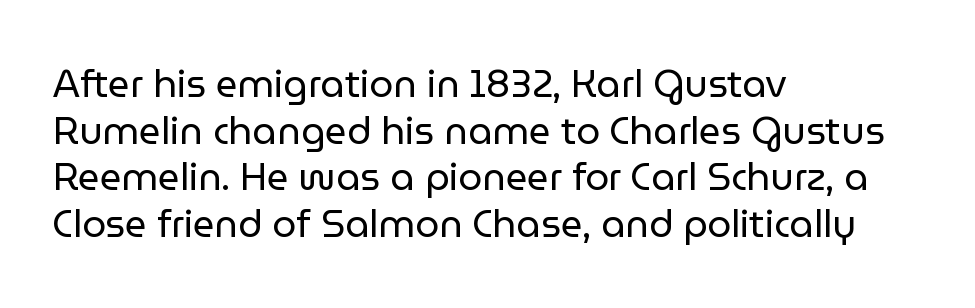
The horizontal fit of the characters is conventional and even. On a weight scale, this lands at 450 or below. The letters carry no serifs — their stems end cleanly without finishing strokes. The text block is weighted toward the left margin, trailing off unevenly rightward. Check under the words: just untouched page. The typography opts for an upright posture over an oblique one.
